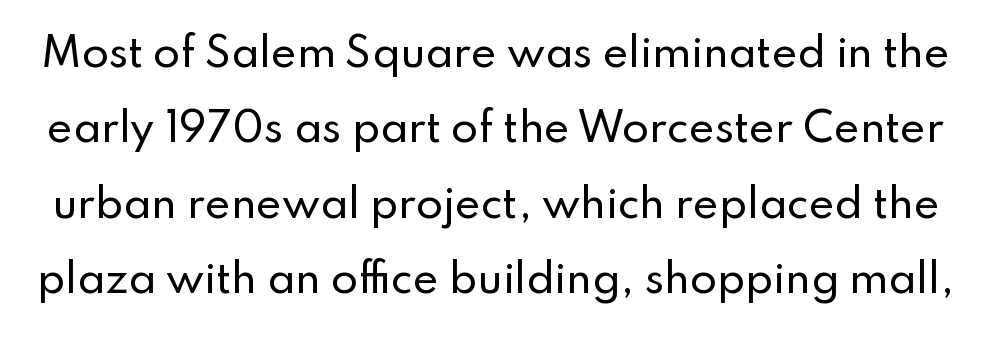
{"serif": "no", "italic": "no", "width": "normal", "stroke_contrast": "low", "x_height": "small", "monospaced": "no", "underline": "no", "line_spacing": "loose", "line_spacing_ratio": 1.93, "letter_spacing": "normal", "letter_spacing_em": 0.0, "glyph_px": 39}
